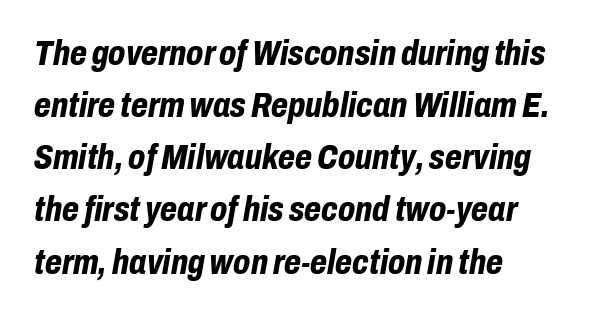
Q: Is the text bold? A: Yes.
Q: Is the text italic (slanted)? A: Yes, it leans right by about 10 degrees.
Q: Is the text underlined? A: No.
Q: How is the paragraph aligned? A: Left-aligned.
Q: Is the spacing between letters normal or unusually wide? A: Normal.
Q: Is the spacing between lines tight, normal or loose? A: Normal.
Q: Width (condensed, normal, or wide)? A: Condensed.
Q: Stroke contrast? A: Low.
Q: x-height? A: Medium.
Q: Monospaced? A: No.
